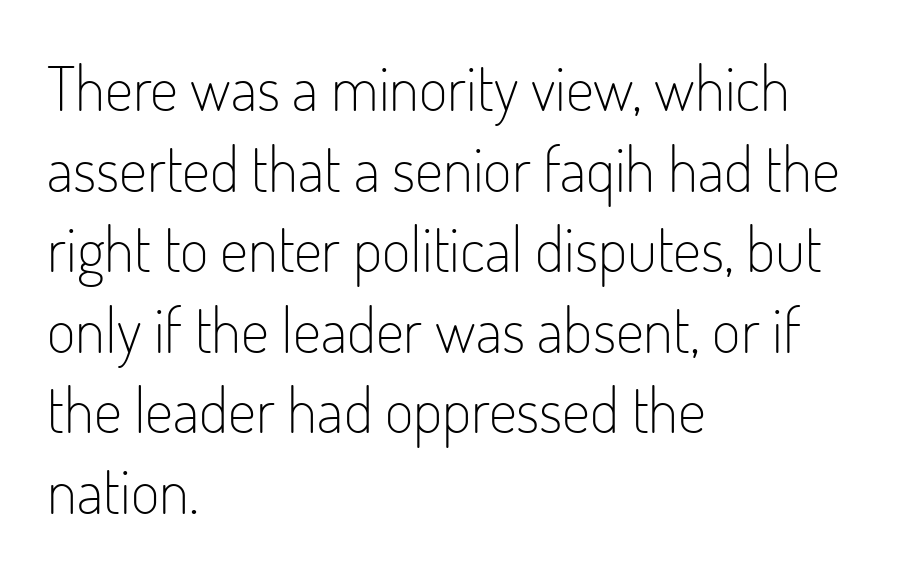
The space directly below the letters is spotless. Tall strokes in this sample are plumb rather than angled. The weight tops out at a normal text grade. In CSS terms this would be text-align: left. The rendering uses natural spacing where letterforms have individual widths.
